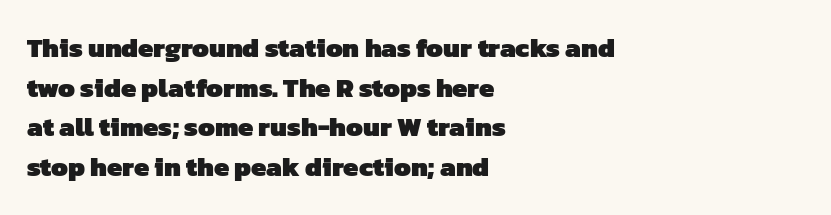
{"bold": "yes", "underline": "no", "align": "left", "line_spacing": "normal", "line_spacing_ratio": 1.47, "letter_spacing": "normal", "letter_spacing_em": 0.0, "glyph_px": 27}
